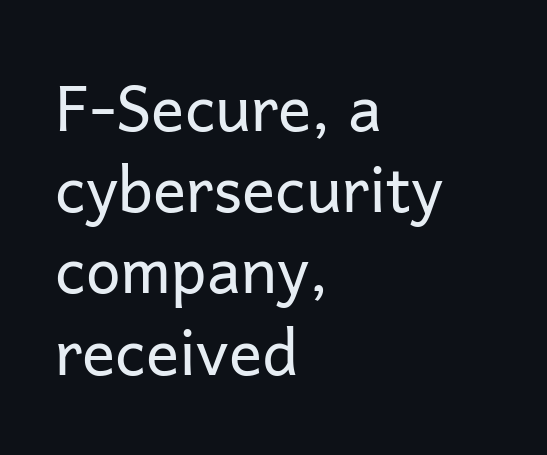
Q: Is the text bold? A: No.
Q: Is the text italic (slanted)? A: No, it is upright.
Q: Is the typeface a serif or a sans-serif typeface? A: Sans-serif.
Q: Is the text underlined? A: No.
Q: How is the paragraph aligned? A: Left-aligned.
Q: Is the spacing between letters normal or unusually wide? A: Normal.
Q: Is the spacing between lines tight, normal or loose? A: Normal.
Q: Width (condensed, normal, or wide)? A: Normal.
Q: Stroke contrast? A: Low.
Q: x-height? A: Medium.
Q: Monospaced? A: No.
